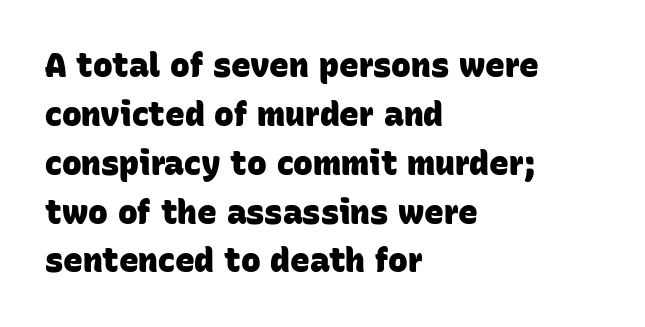
The image shows 33 px heavy sans-serif type; set left-aligned, normal line spacing (1.48x), normal letter spacing, not underlined; low stroke contrast and a large x-height.
